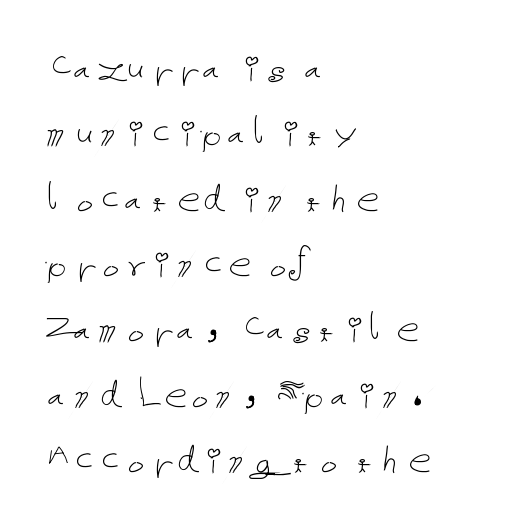
The image shows 46 px thin type, upright; set left-aligned, normal line spacing (1.42x), normal letter spacing, not underlined; low stroke contrast and a medium x-height.
